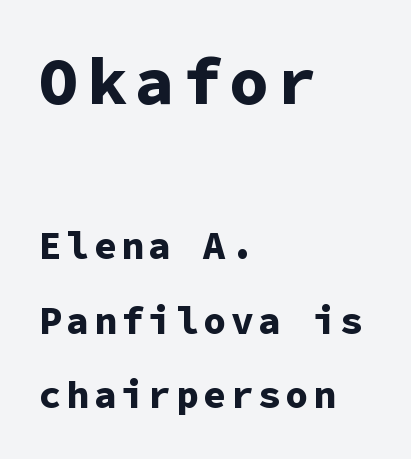
Q: Is the text bold? A: Yes.
Q: Is the text italic (slanted)? A: No, it is upright.
Q: Is the typeface a serif or a sans-serif typeface? A: Sans-serif.
Q: Is the text underlined? A: No.
Q: How is the paragraph aligned? A: Left-aligned.
Q: Is the spacing between lines tight, normal or loose? A: Loose.
Q: Which block of text is set in a larger size, the first (top) or the second (bottom)? A: The first (top) one.
Q: Width (condensed, normal, or wide)? A: Normal.
Q: Stroke contrast? A: Low.
Q: x-height? A: Medium.
Q: Monospaced? A: Yes.
